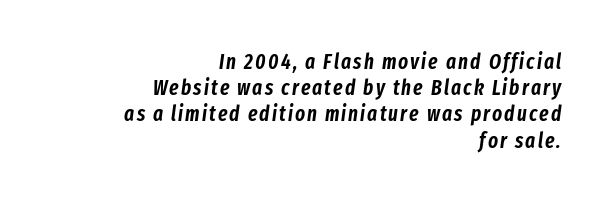
{"italic": "yes", "lean": "right", "slant_degrees": 8, "underline": "no", "align": "right", "line_spacing": "normal", "line_spacing_ratio": 1.25, "glyph_px": 21}
